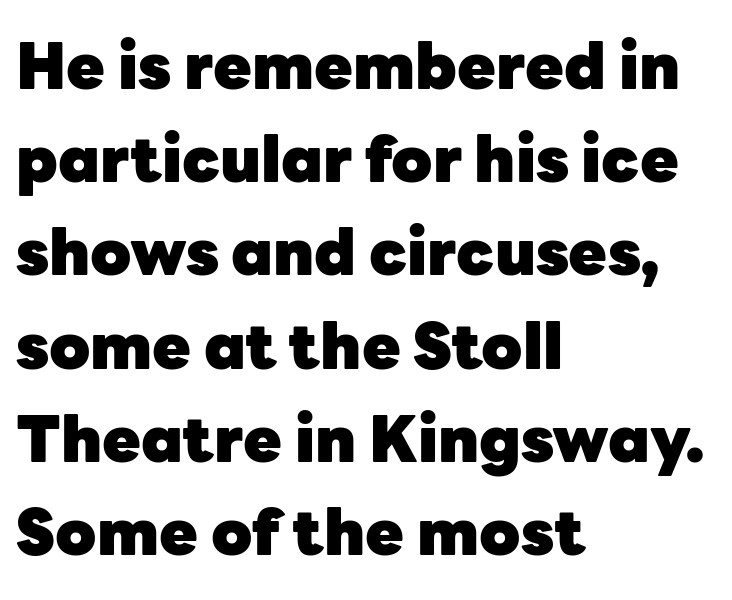
{"serif": "no", "italic": "no", "bold": "yes", "weight": "heavy", "width": "normal", "stroke_contrast": "low", "x_height": "medium", "monospaced": "no", "underline": "no", "align": "left", "line_spacing": "normal", "line_spacing_ratio": 1.48, "letter_spacing": "normal", "letter_spacing_em": 0.0, "glyph_px": 63}
